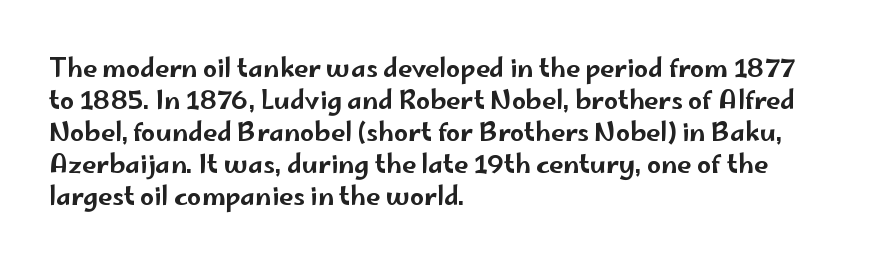
{"italic": "no", "underline": "no", "align": "left", "line_spacing": "normal", "line_spacing_ratio": 1.28, "letter_spacing": "normal", "letter_spacing_em": 0.0, "glyph_px": 25}
